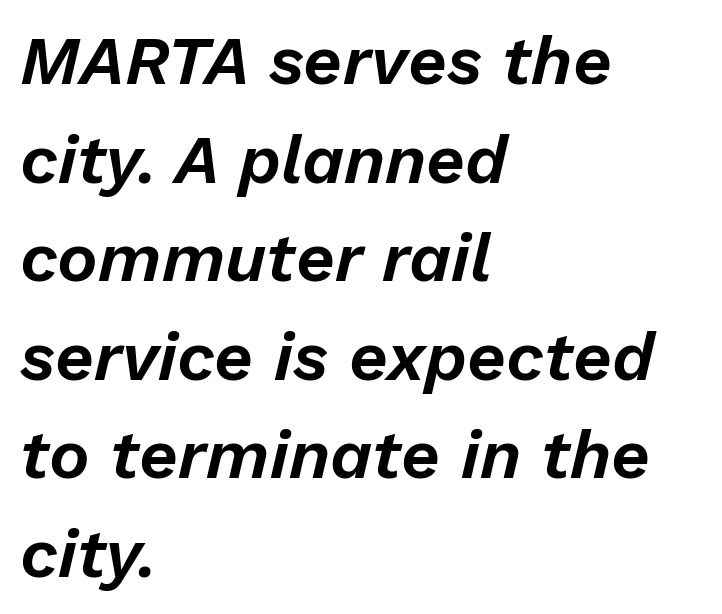
{"italic": "yes", "lean": "right", "slant_degrees": 13, "width": "normal", "stroke_contrast": "low", "x_height": "medium", "monospaced": "no", "underline": "no", "align": "left", "line_spacing": "normal", "line_spacing_ratio": 1.45, "letter_spacing": "normal", "letter_spacing_em": 0.0, "glyph_px": 68}
